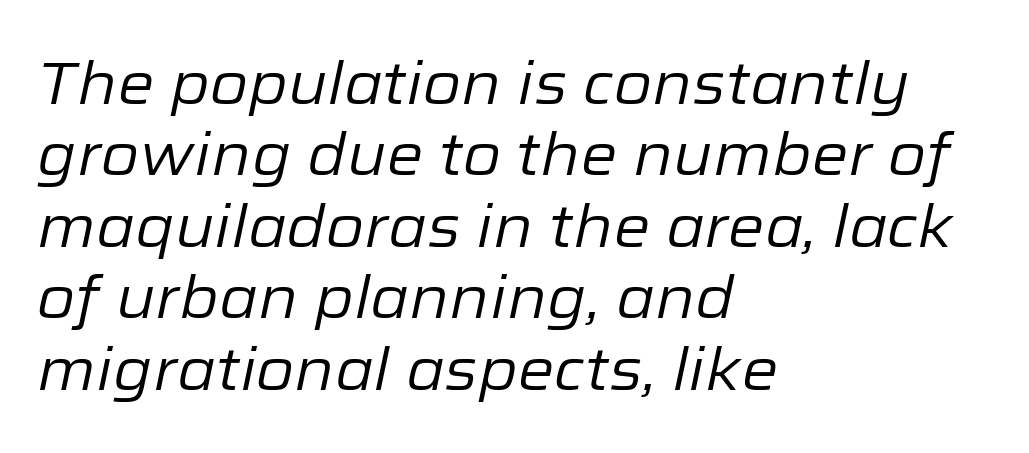
{"italic": "yes", "lean": "right", "slant_degrees": 12, "bold": "no", "weight": "regular", "width": "normal", "stroke_contrast": "low", "x_height": "medium", "monospaced": "no", "underline": "no", "align": "left", "line_spacing_ratio": 1.21, "letter_spacing": "normal", "letter_spacing_em": 0.0, "glyph_px": 59}
